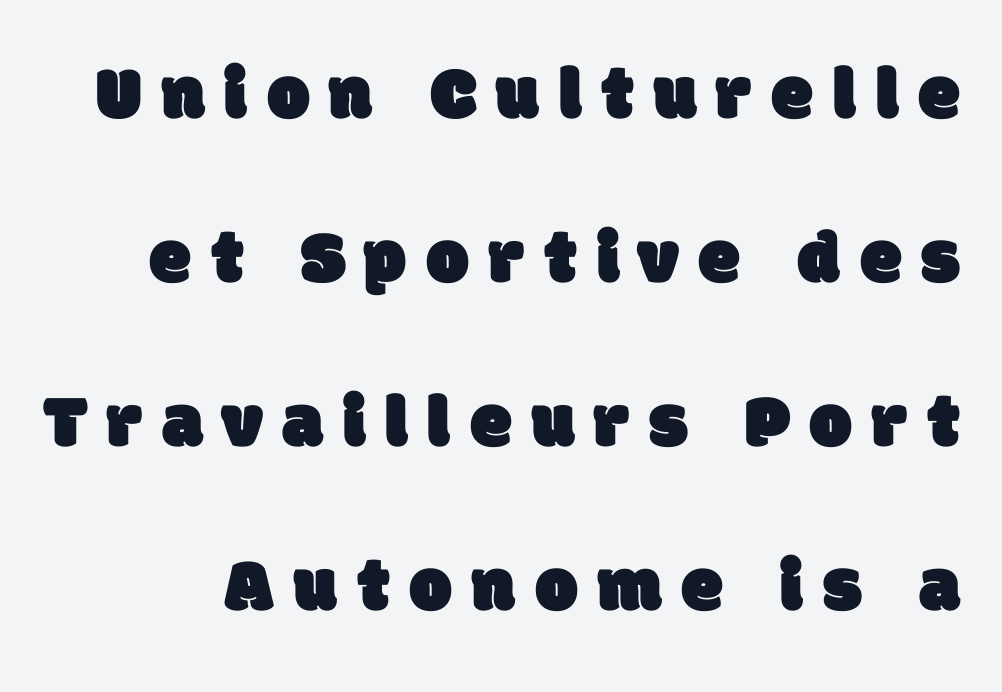
The image shows 76 px sans-serif type; set loose line spacing (2.16x), unusually wide letter spacing (+0.26 em), not underlined; low stroke contrast and a large x-height.
